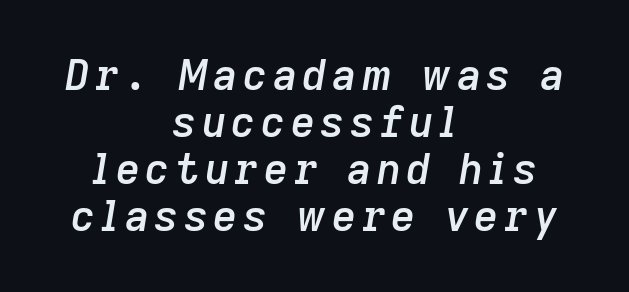
Q: Is the text bold? A: Semi-bold.
Q: Is the text italic (slanted)? A: Yes, it leans right by about 9 degrees.
Q: Is the text underlined? A: No.
Q: How is the paragraph aligned? A: Centered.
Q: Is the spacing between lines tight, normal or loose? A: Tight.
Q: Width (condensed, normal, or wide)? A: Normal.
Q: Stroke contrast? A: Low.
Q: x-height? A: Medium.
Q: Monospaced? A: No.
